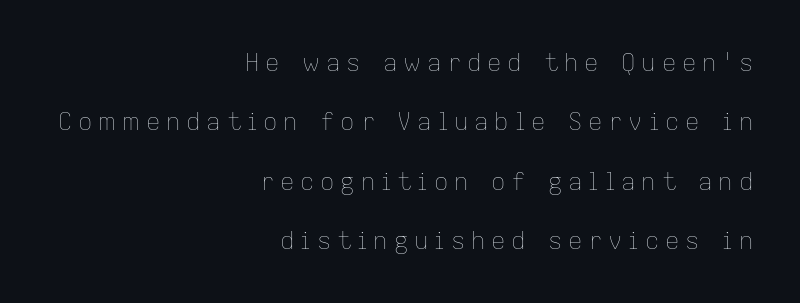
{"italic": "no", "bold": "no", "underline": "no", "align": "right", "line_spacing": "loose", "line_spacing_ratio": 2.47, "letter_spacing": "wide", "letter_spacing_em": 0.24, "glyph_px": 24}
